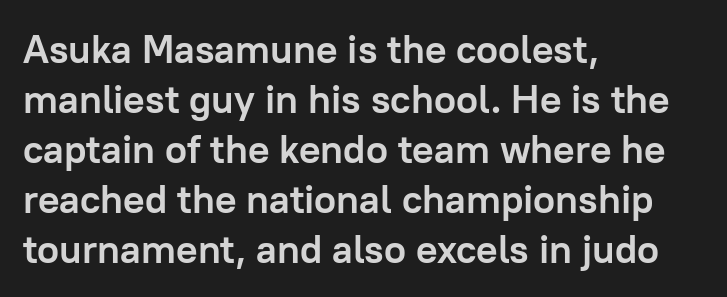
{"serif": "no", "italic": "no", "bold": "yes", "weight": "semibold", "width": "normal", "stroke_contrast": "low", "x_height": "medium", "monospaced": "no", "underline": "no", "align": "left", "line_spacing": "normal", "line_spacing_ratio": 1.25, "letter_spacing": "normal", "letter_spacing_em": 0.0, "glyph_px": 40}
